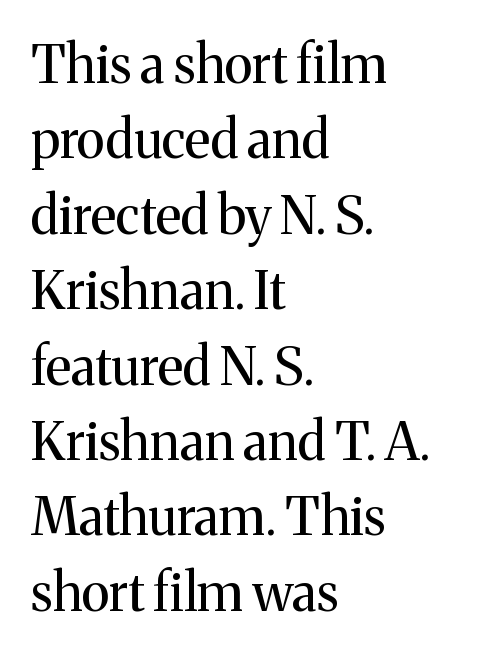
Q: Is the text bold? A: No.
Q: Is the text italic (slanted)? A: No, it is upright.
Q: Is the typeface a serif or a sans-serif typeface? A: Serif.
Q: Is the text underlined? A: No.
Q: How is the paragraph aligned? A: Left-aligned.
Q: Is the spacing between letters normal or unusually wide? A: Normal.
Q: Is the spacing between lines tight, normal or loose? A: Normal.
Q: Width (condensed, normal, or wide)? A: Normal.
Q: Stroke contrast? A: Medium.
Q: x-height? A: Medium.
Q: Monospaced? A: No.
